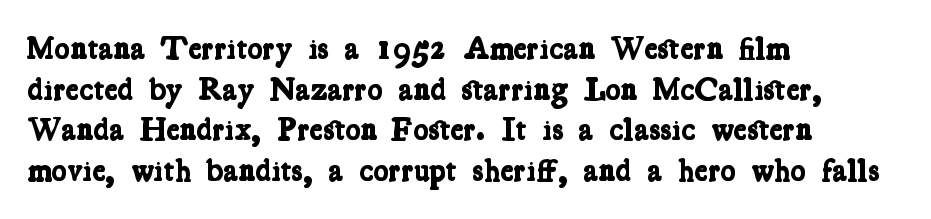
{"serif": "yes", "bold": "yes", "weight": "bold", "width": "condensed", "stroke_contrast": "low", "x_height": "medium", "monospaced": "no", "underline": "no", "align": "left", "line_spacing": "normal", "line_spacing_ratio": 1.27, "letter_spacing": "normal", "letter_spacing_em": 0.0, "glyph_px": 32}
